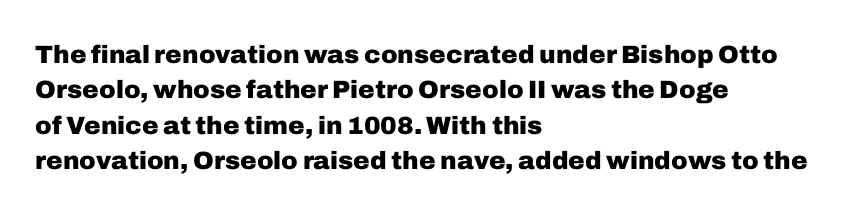
{"italic": "no", "bold": "yes", "underline": "no", "align": "left", "line_spacing": "normal", "line_spacing_ratio": 1.42, "letter_spacing": "normal", "letter_spacing_em": 0.0, "glyph_px": 25}
